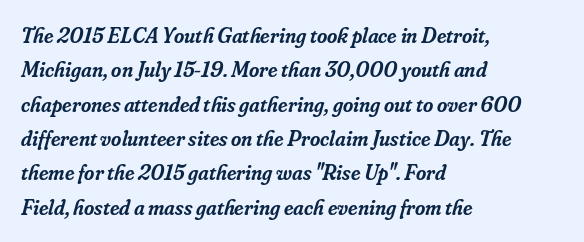
The image shows 22 px text type, italic (leaning right); set left-aligned, normal line spacing (1.56x), normal letter spacing, not underlined.
